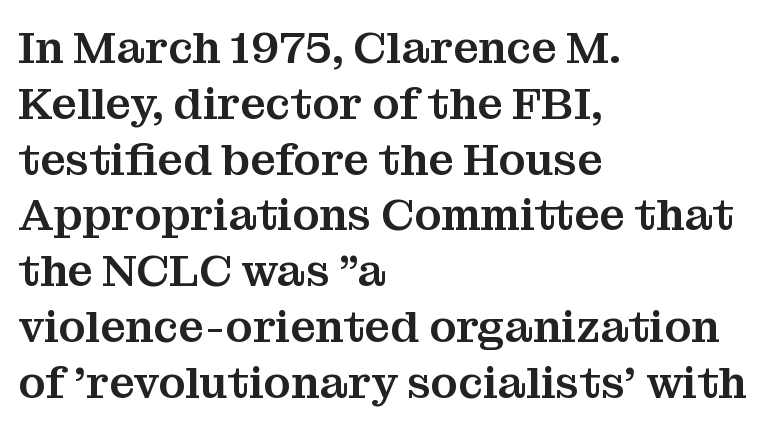
Style check: upright. Standard letterfit; no display-style spreading of the glyphs. Varying glyph widths throughout — classic text-font behaviour. To sum up the face: it has serifs.
